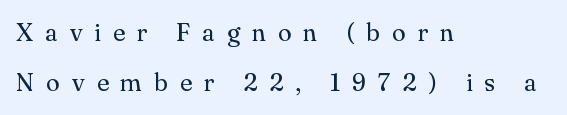
{"italic": "no", "bold": "no", "underline": "no", "align": "left", "line_spacing": "loose", "line_spacing_ratio": 2.02, "letter_spacing": "wide", "letter_spacing_em": 0.48, "glyph_px": 25}
